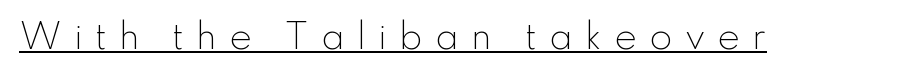
This sample has the flowing, uneven cadence of proportional lettering. Look at the bottom of the vertical strokes: they stop flat, with no serifs. Style check: upright. On a weight scale, this lands at 450 or below.
